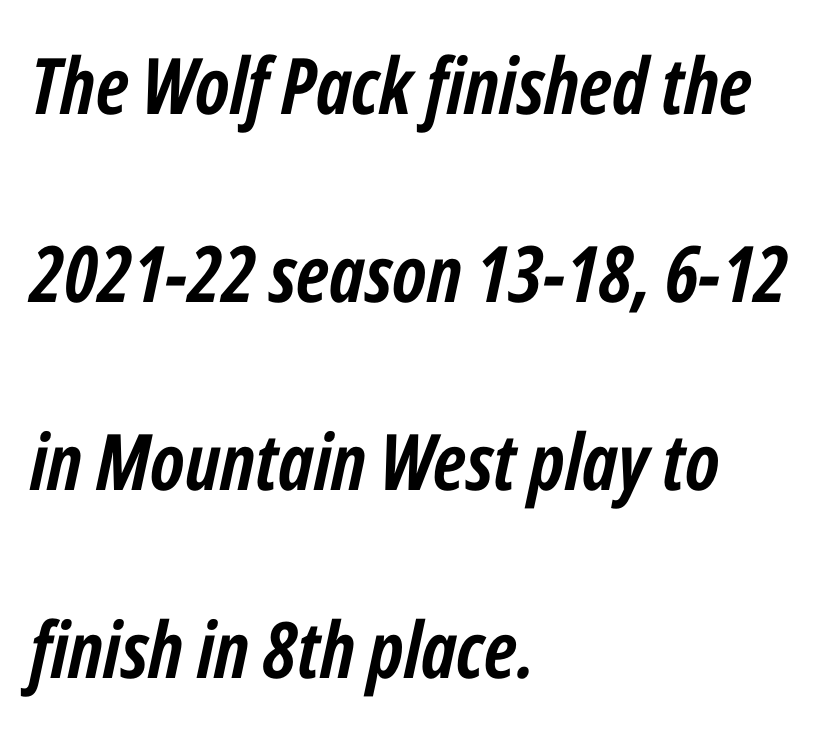
{"italic": "yes", "lean": "right", "slant_degrees": 12, "bold": "yes", "weight": "semibold", "width": "condensed", "stroke_contrast": "low", "x_height": "medium", "monospaced": "no", "underline": "no", "align": "left", "line_spacing": "loose", "line_spacing_ratio": 2.41, "letter_spacing": "normal", "letter_spacing_em": 0.0, "glyph_px": 78}
